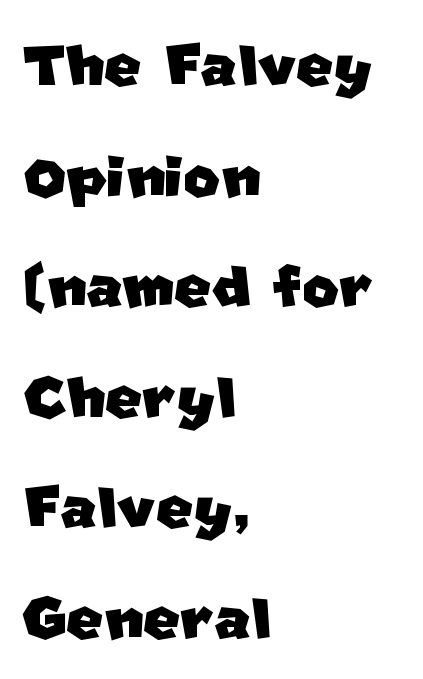
A typesetter would call this proportional, since set widths differ per character. Left-aligned paragraph, ragged on the right. Honestly, there is no underline to notice here at all. The letterforms sit shoulder to shoulder at normal distance.
